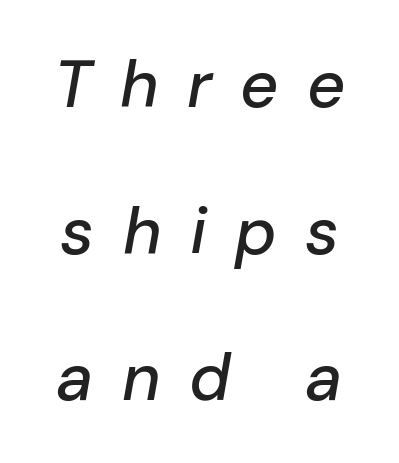
The image shows 66 px text type, italic (leaning right); set loose line spacing (2.22x), unusually wide letter spacing (+0.43 em), not underlined; low stroke contrast and a medium x-height.
